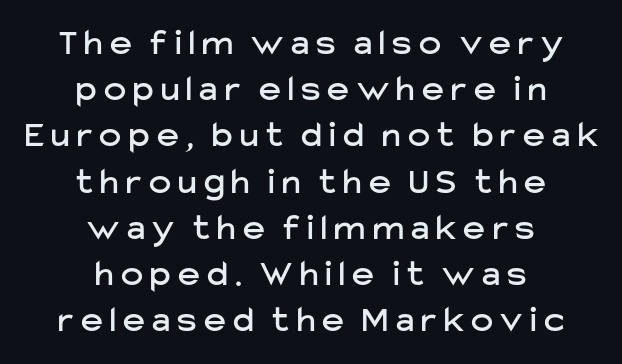
Q: Is the text italic (slanted)? A: No, it is upright.
Q: Is the typeface a serif or a sans-serif typeface? A: Sans-serif.
Q: Is the text underlined? A: No.
Q: How is the paragraph aligned? A: Centered.
Q: Is the spacing between letters normal or unusually wide? A: Unusually wide.
Q: Is the spacing between lines tight, normal or loose? A: Normal.
Q: Width (condensed, normal, or wide)? A: Normal.
Q: Stroke contrast? A: Low.
Q: x-height? A: Medium.
Q: Monospaced? A: No.
